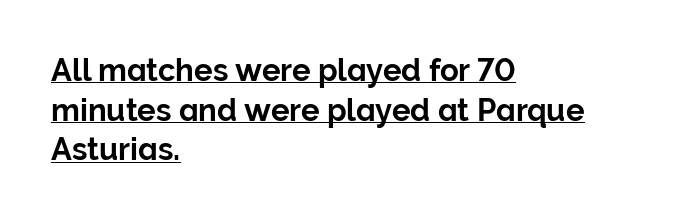
{"serif": "no", "italic": "no", "width": "normal", "stroke_contrast": "low", "x_height": "medium", "monospaced": "no", "underline": "yes", "align": "left", "line_spacing": "normal", "line_spacing_ratio": 1.28, "letter_spacing": "normal", "letter_spacing_em": 0.0, "glyph_px": 31}
